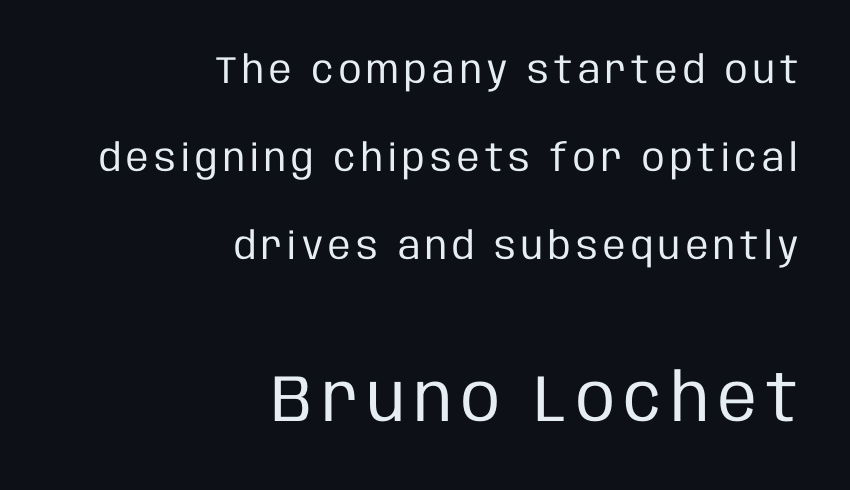
The image shows 66 px regular-weight, condensed sans-serif type, upright; set right-aligned, loose line spacing (2.31x), not underlined; the second (bottom) block is 1.74x larger; low stroke contrast and a large x-height.
